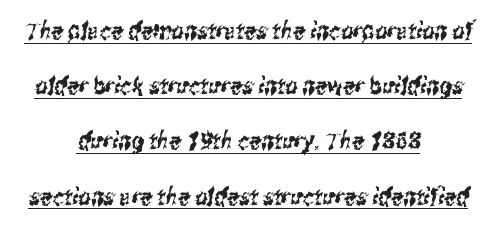
One-word summary of the alignment: center. If you measured baseline to baseline, you'd find a long distance. The rendered words wear a rule along their underside. You could call the tracking neutral — neither tight nor loose.
